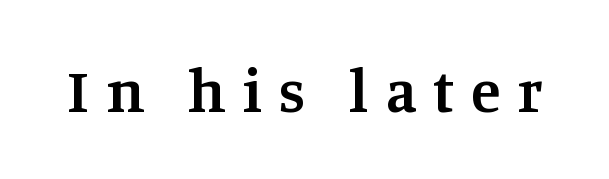
{"serif": "yes", "italic": "no", "bold": "semi", "weight": "semibold", "width": "normal", "stroke_contrast": "medium", "x_height": "large", "monospaced": "no", "underline": "no", "letter_spacing": "wide", "letter_spacing_em": 0.27, "glyph_px": 61}
